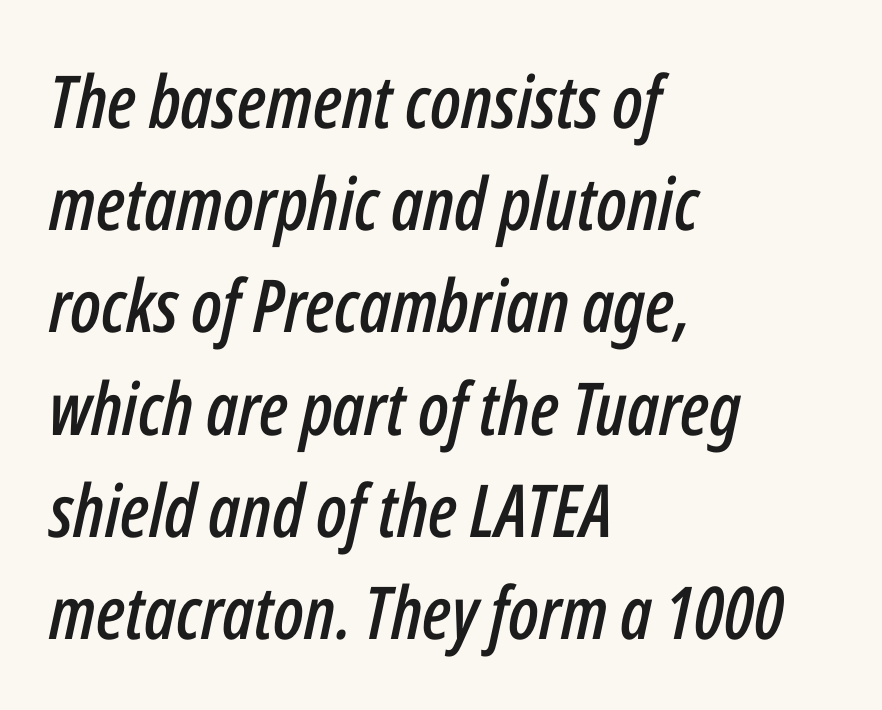
How would I describe the line gaps? Plain and ordinary. In terms of posture, this sample is oblique. A clean baseline with only descenders dipping below it. Caption: multi-line text, flush left, ragged right.
